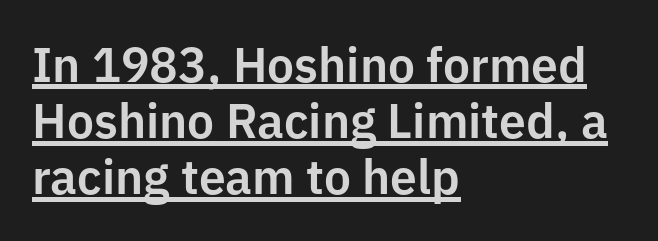
A typesetter would call this proportional, since set widths differ per character. A roman cut, with each character standing at attention. In CSS terms this would be text-align: left. Serif or sans? Sans — the stroke terminals are bare.
